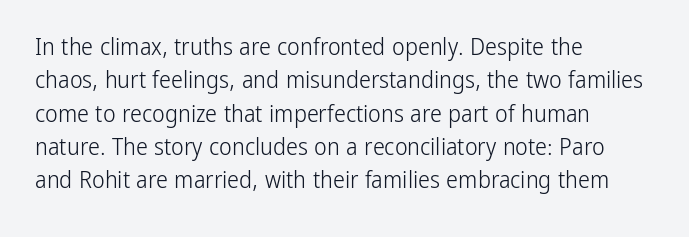
The letterforms sit at book weight or below. Posture: straight, roman, zero tilt. Tracking value appears to be zero — textbook default spacing. The passage shown stacks its lines at a standard gap. Is the block centered? No — it sits flush against the left margin. The foot of each line stays bare and open.
